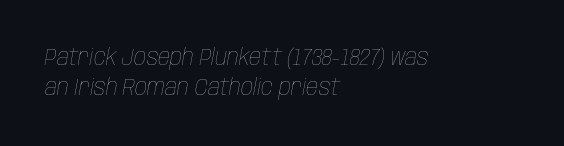
{"italic": "yes", "lean": "right", "slant_degrees": 10, "bold": "no", "underline": "no", "align": "left", "line_spacing": "normal", "line_spacing_ratio": 1.25, "letter_spacing": "normal", "letter_spacing_em": 0.0, "glyph_px": 24}
